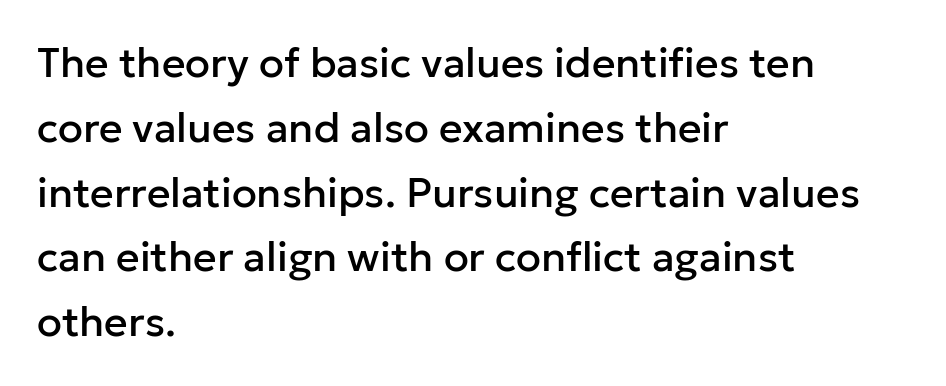
{"serif": "no", "italic": "no", "width": "normal", "stroke_contrast": "low", "x_height": "medium", "monospaced": "no", "underline": "no", "align": "left", "line_spacing": "normal", "line_spacing_ratio": 1.58, "letter_spacing": "normal", "letter_spacing_em": 0.0, "glyph_px": 41}
